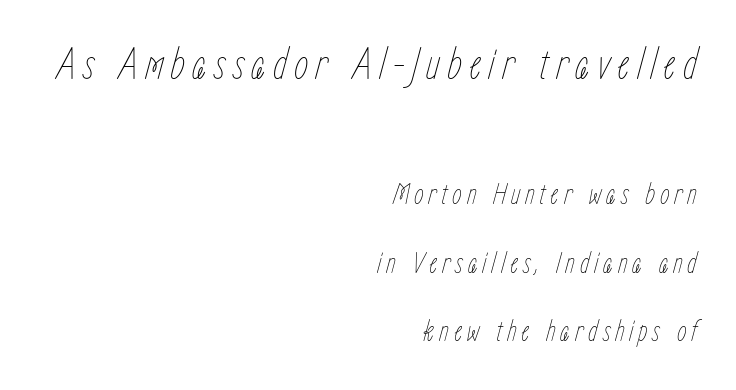
Q: Is the text bold? A: No.
Q: Is the text italic (slanted)? A: Yes, it leans right by about 15 degrees.
Q: Is the text underlined? A: No.
Q: How is the paragraph aligned? A: Right-aligned.
Q: Is the spacing between lines tight, normal or loose? A: Loose.
Q: Which block of text is set in a larger size, the first (top) or the second (bottom)? A: The first (top) one.
Q: Width (condensed, normal, or wide)? A: Condensed.
Q: Stroke contrast? A: Low.
Q: x-height? A: Medium.
Q: Monospaced? A: No.
